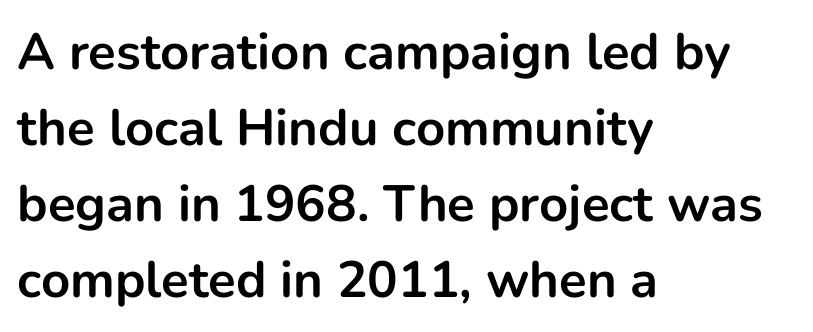
Q: Is the text bold? A: Yes.
Q: Is the text italic (slanted)? A: No, it is upright.
Q: Is the typeface a serif or a sans-serif typeface? A: Sans-serif.
Q: Is the text underlined? A: No.
Q: How is the paragraph aligned? A: Left-aligned.
Q: Is the spacing between letters normal or unusually wide? A: Normal.
Q: Is the spacing between lines tight, normal or loose? A: Normal.
Q: Width (condensed, normal, or wide)? A: Normal.
Q: Stroke contrast? A: Low.
Q: x-height? A: Medium.
Q: Monospaced? A: No.
